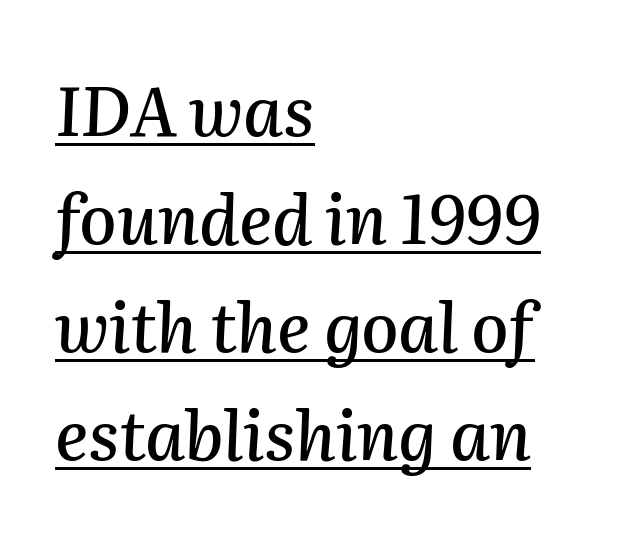
{"italic": "yes", "lean": "right", "slant_degrees": 2, "width": "normal", "stroke_contrast": "medium", "x_height": "medium", "monospaced": "no", "underline": "yes", "align": "left", "line_spacing": "normal", "line_spacing_ratio": 1.59, "letter_spacing": "normal", "letter_spacing_em": 0.0, "glyph_px": 68}
